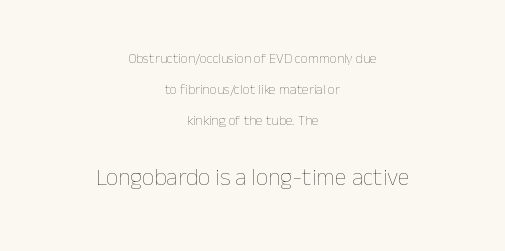
{"italic": "no", "bold": "no", "underline": "no", "align": "center", "line_spacing": "loose", "line_spacing_ratio": 2.22, "letter_spacing": "normal", "letter_spacing_em": 0.0, "larger_block": "second", "size_ratio": 1.71, "glyph_px": 24}
